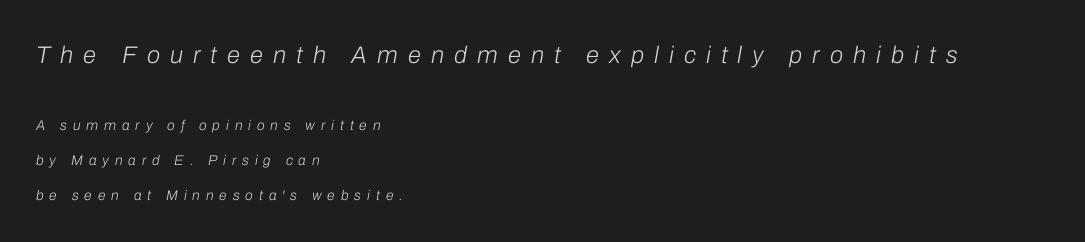
The image shows 24 px text type, italic (leaning right); set left-aligned, loose line spacing (2.47x), unusually wide letter spacing (+0.42 em), not underlined; the first (top) block is 1.71x larger.
